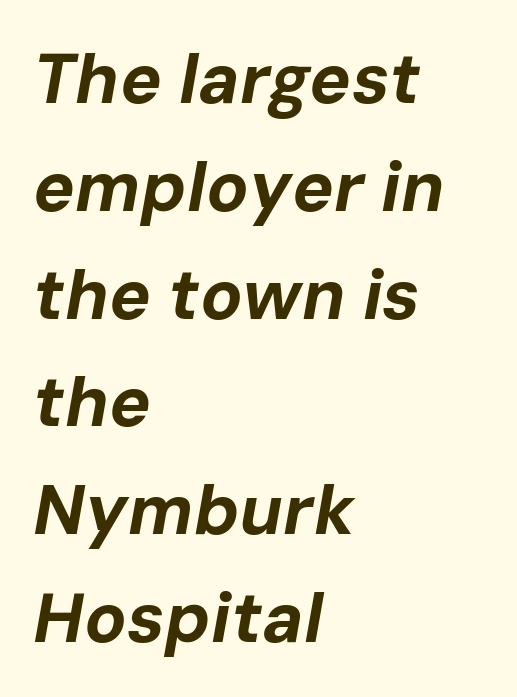
The image shows 70 px bold type, italic (leaning right); set left-aligned, normal line spacing (1.54x), normal letter spacing, not underlined; low stroke contrast and a medium x-height.
